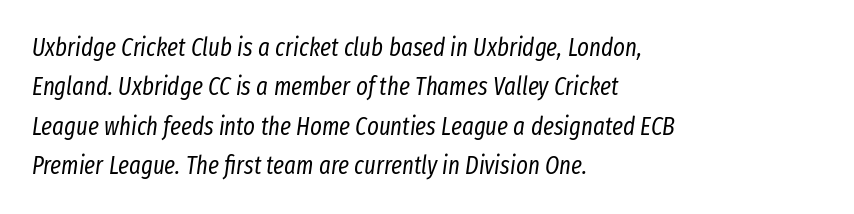
{"italic": "yes", "lean": "right", "slant_degrees": 8, "bold": "no", "underline": "no", "align": "left", "line_spacing": "normal", "line_spacing_ratio": 1.58, "letter_spacing": "normal", "letter_spacing_em": 0.0, "glyph_px": 25}
